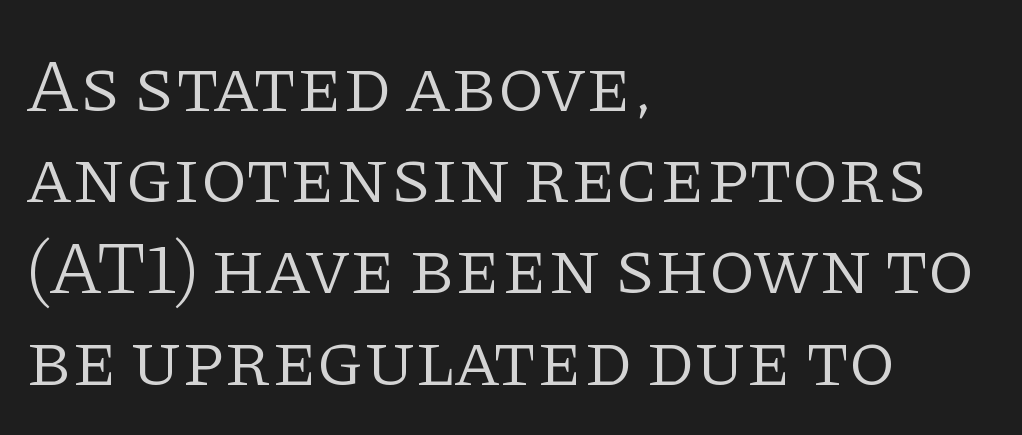
You can tell it's not italic because the verticals are truly vertical. Standard letterfit; no display-style spreading of the glyphs. No letter is thick-stroked: the sample isn't bold. The rendering anchors every line to the left-hand side. Character widths vary here, with narrow letters taking less room than wide ones. You can tell from the footed stems that serif type was used.
